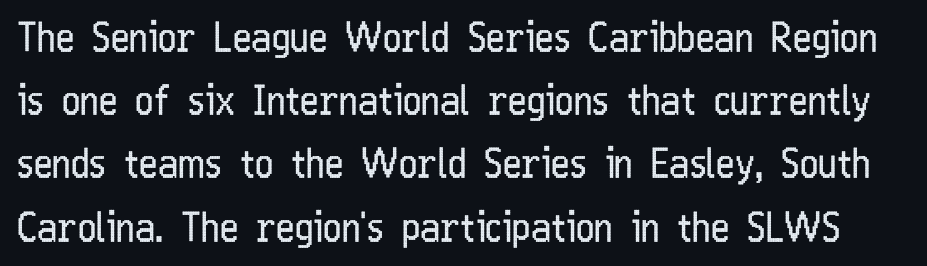
{"serif": "no", "italic": "no", "bold": "no", "weight": "regular", "width": "condensed", "stroke_contrast": "low", "x_height": "medium", "monospaced": "no", "underline": "no", "line_spacing": "normal", "line_spacing_ratio": 1.58, "letter_spacing": "normal", "letter_spacing_em": 0.0, "glyph_px": 40}
